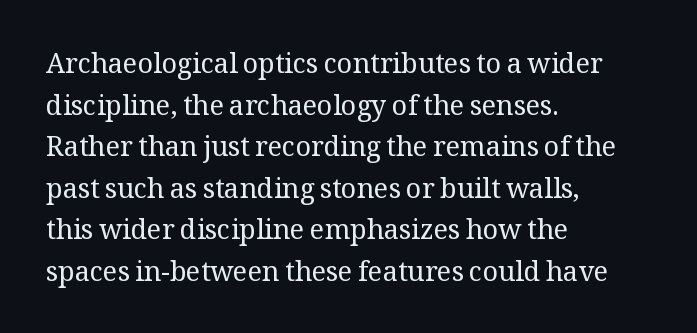
Q: Is the text bold? A: No.
Q: Is the text italic (slanted)? A: No, it is upright.
Q: Is the text underlined? A: No.
Q: How is the paragraph aligned? A: Left-aligned.
Q: Is the spacing between letters normal or unusually wide? A: Normal.
Q: Is the spacing between lines tight, normal or loose? A: Normal.
